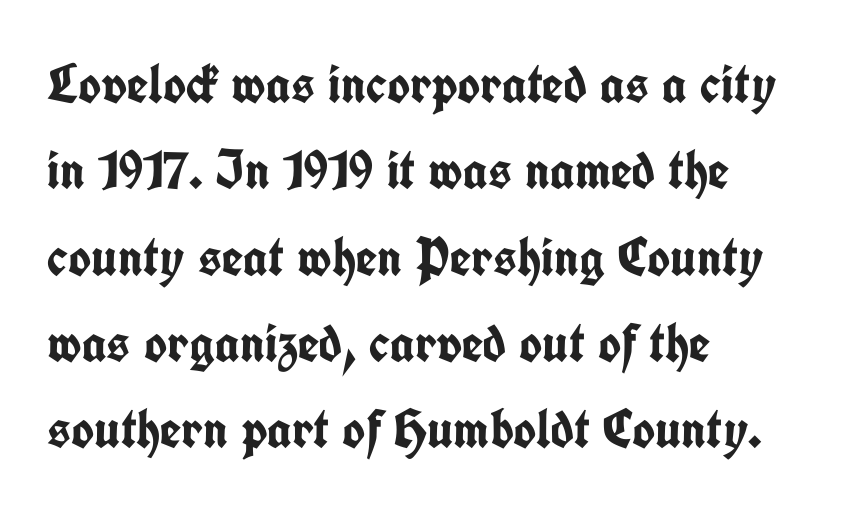
Stroke thickness is high; the sample reads as a true bold. Caption: standard tracking, unaltered. A classic flush-left, rag-right setting is used for this passage. It's the straight-up-and-down kind of type. Is this a fixed-width face? No — the glyphs have proportional, varying widths.
